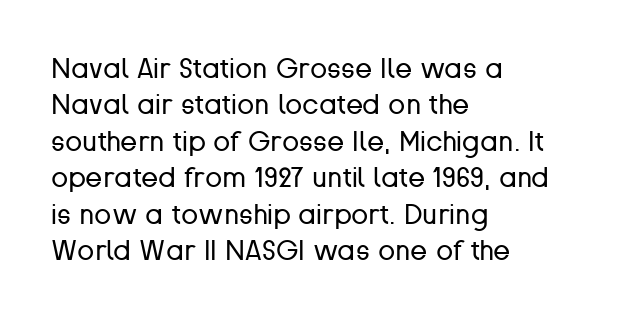
Q: Is the text bold? A: No.
Q: Is the text italic (slanted)? A: No, it is upright.
Q: Is the typeface a serif or a sans-serif typeface? A: Sans-serif.
Q: Is the text underlined? A: No.
Q: How is the paragraph aligned? A: Left-aligned.
Q: Is the spacing between letters normal or unusually wide? A: Normal.
Q: Is the spacing between lines tight, normal or loose? A: Normal.
Q: Width (condensed, normal, or wide)? A: Normal.
Q: Stroke contrast? A: Low.
Q: x-height? A: Medium.
Q: Monospaced? A: No.
